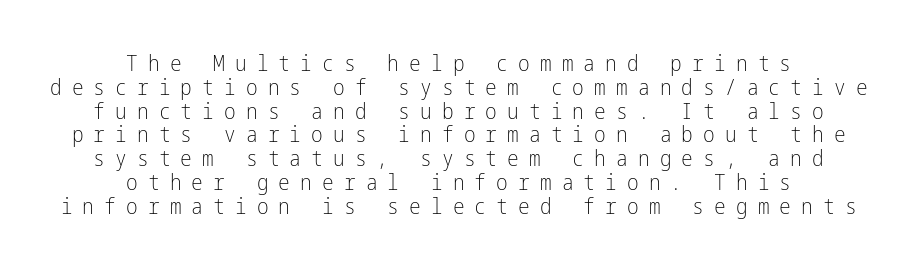
{"italic": "no", "bold": "no", "underline": "no", "align": "center", "line_spacing": "tight", "line_spacing_ratio": 1.08, "letter_spacing": "wide", "letter_spacing_em": 0.46, "glyph_px": 22}
